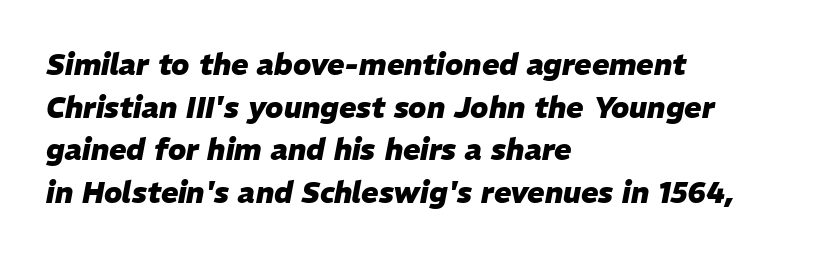
{"italic": "yes", "lean": "right", "slant_degrees": 11, "bold": "yes", "weight": "heavy", "width": "normal", "stroke_contrast": "low", "x_height": "medium", "monospaced": "no", "underline": "no", "align": "left", "line_spacing": "normal", "line_spacing_ratio": 1.47, "letter_spacing": "normal", "letter_spacing_em": 0.0, "glyph_px": 29}
